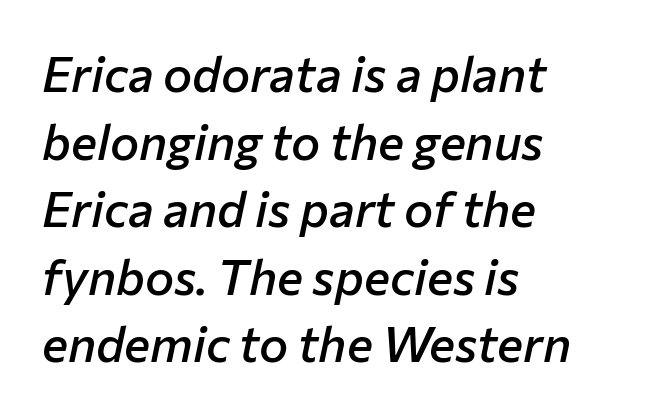
A typesetter would call this zero additional tracking. Heft: intermediate — a semibold. Proportional: the letters do not fall into vertical columns. Clear beneath every line of the passage.
